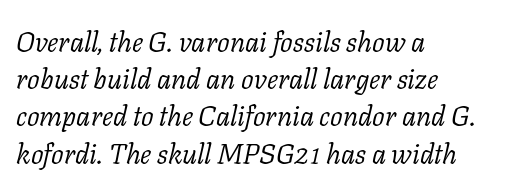
Stems here are at most as thick as an everyday book face. This is serif lettering, the kind often seen in printed books. A classic flush-left, rag-right setting is used for this passage. A bare baseline throughout the passage.
